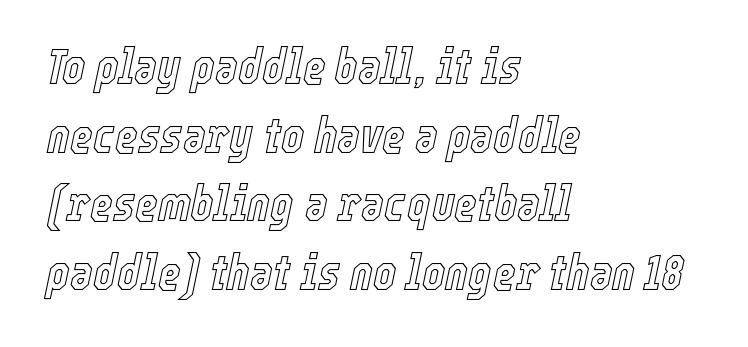
The image shows 49 px condensed type, italic (leaning right); set left-aligned, normal line spacing (1.4x), normal letter spacing, not underlined; a medium x-height.
